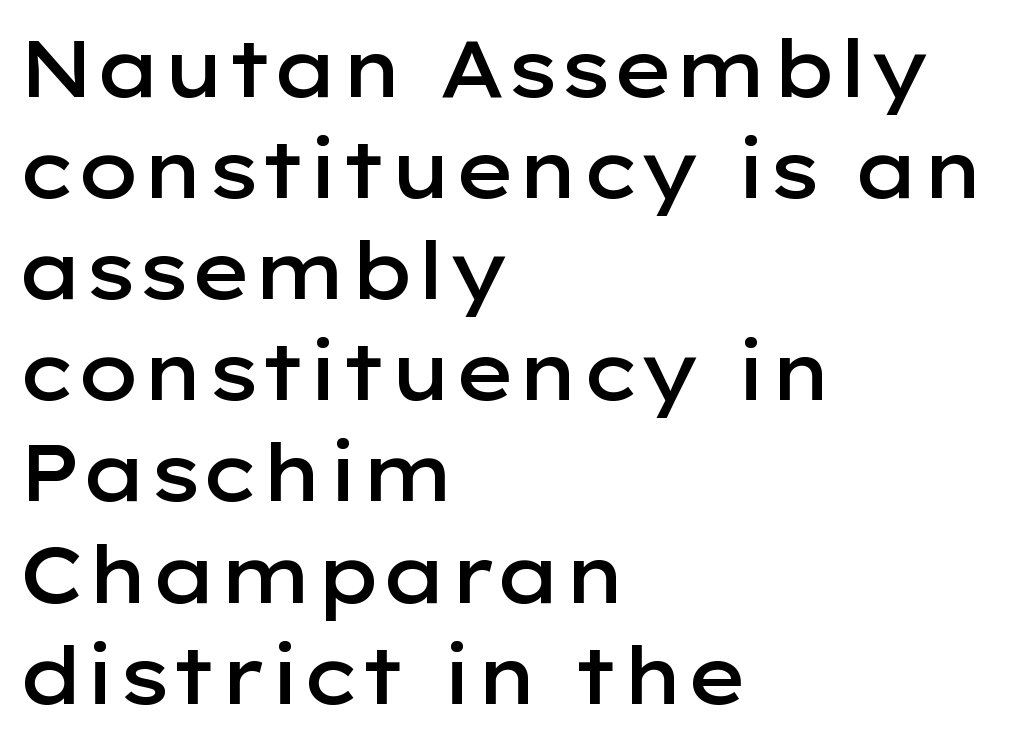
{"serif": "no", "italic": "no", "bold": "semi", "weight": "semibold", "width": "wide", "stroke_contrast": "low", "x_height": "medium", "monospaced": "no", "underline": "no", "align": "left", "line_spacing": "normal", "line_spacing_ratio": 1.28, "letter_spacing": "normal", "letter_spacing_em": 0.0, "glyph_px": 79}
